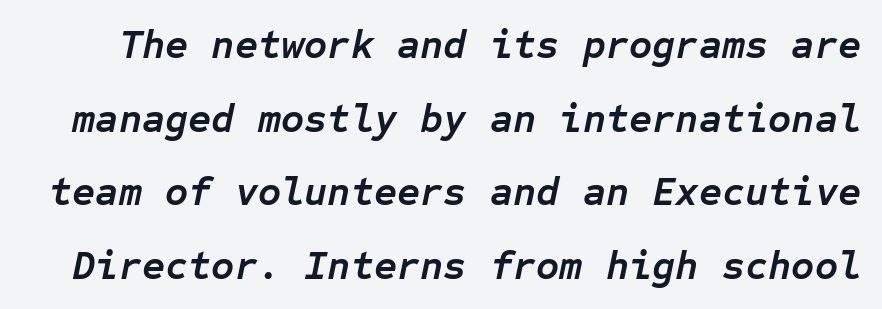
Q: Is the text bold? A: Yes.
Q: Is the text italic (slanted)? A: Yes, it leans right by about 12 degrees.
Q: Is the text underlined? A: No.
Q: Is the spacing between letters normal or unusually wide? A: Normal.
Q: Width (condensed, normal, or wide)? A: Normal.
Q: Stroke contrast? A: Low.
Q: x-height? A: Medium.
Q: Monospaced? A: Yes.
